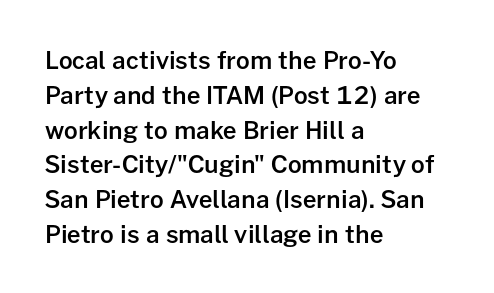
Q: Is the text bold? A: Semi-bold.
Q: Is the text italic (slanted)? A: No, it is upright.
Q: Is the text underlined? A: No.
Q: How is the paragraph aligned? A: Left-aligned.
Q: Is the spacing between letters normal or unusually wide? A: Normal.
Q: Is the spacing between lines tight, normal or loose? A: Normal.
